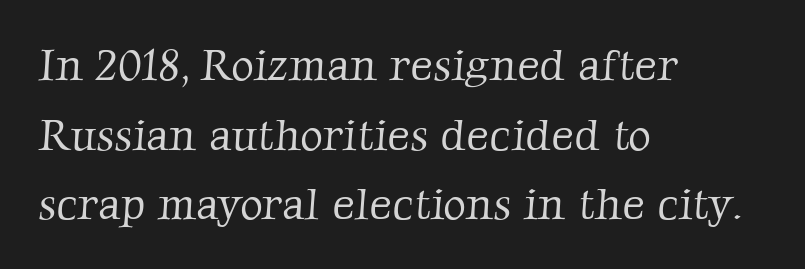
{"serif": "yes", "bold": "no", "weight": "light", "width": "normal", "stroke_contrast": "low", "x_height": "medium", "monospaced": "no", "underline": "no", "align": "left", "line_spacing": "normal", "line_spacing_ratio": 1.58, "letter_spacing": "normal", "letter_spacing_em": 0.0, "glyph_px": 44}
